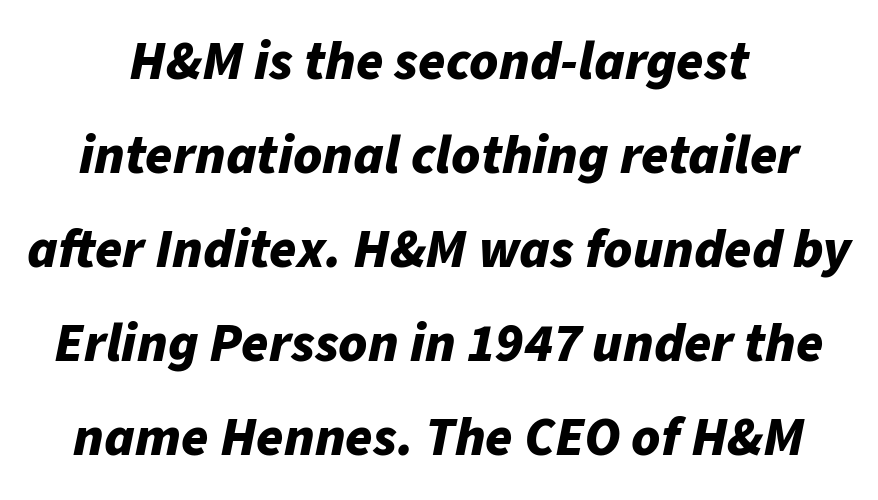
{"italic": "yes", "lean": "right", "slant_degrees": 11, "bold": "yes", "weight": "bold", "width": "normal", "stroke_contrast": "low", "x_height": "medium", "monospaced": "no", "underline": "no", "align": "center", "line_spacing_ratio": 1.71, "letter_spacing": "normal", "letter_spacing_em": 0.0, "glyph_px": 55}
